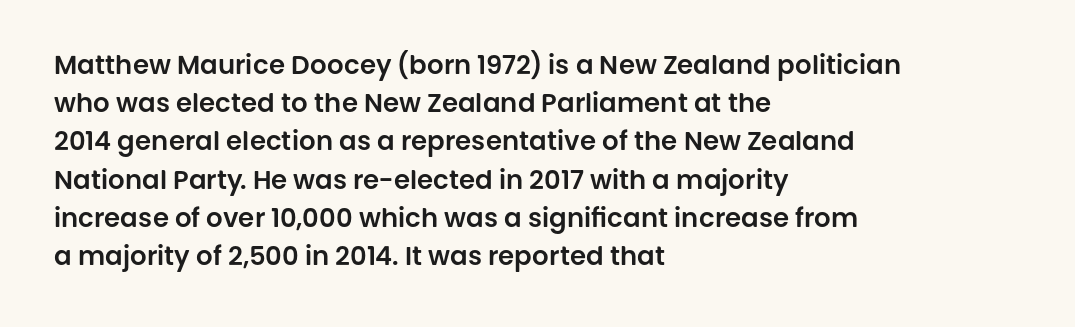
{"italic": "no", "underline": "no", "align": "left", "line_spacing": "normal", "line_spacing_ratio": 1.47, "letter_spacing": "normal", "letter_spacing_em": 0.0, "glyph_px": 26}
